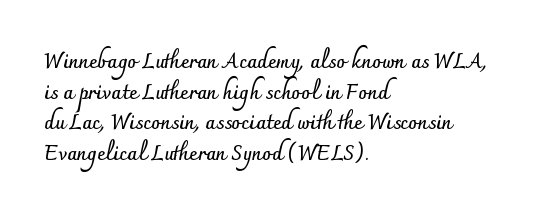
{"bold": "yes", "underline": "no", "align": "left", "line_spacing": "normal", "line_spacing_ratio": 1.53, "letter_spacing": "normal", "letter_spacing_em": 0.0, "glyph_px": 20}
